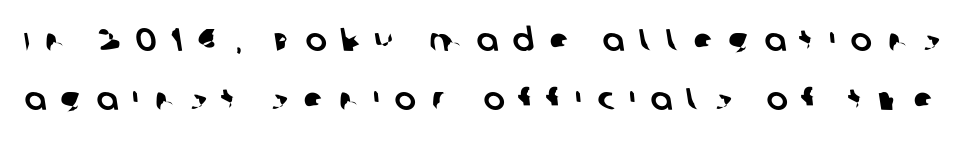
The image shows 32 px sans-serif type; set line spacing 1.84x, unusually wide letter spacing (+0.47 em), not underlined; low stroke contrast and a large x-height.
